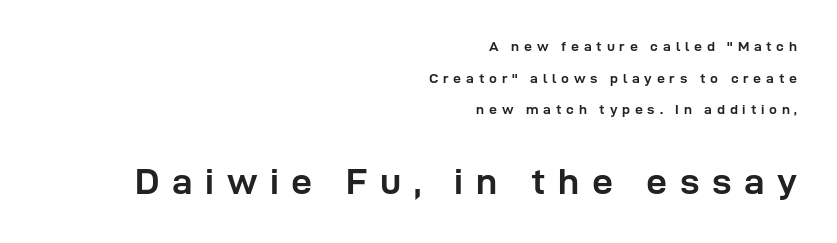
The image shows 37 px semibold sans-serif type, upright; set right-aligned, loose line spacing (2.26x), unusually wide letter spacing (+0.34 em), not underlined; the second (bottom) block is 2.64x larger; low stroke contrast and a medium x-height.
